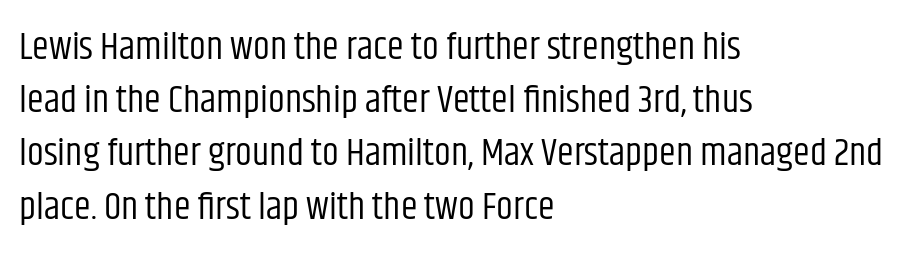
Q: Is the text bold? A: No.
Q: Is the text italic (slanted)? A: No, it is upright.
Q: Is the typeface a serif or a sans-serif typeface? A: Sans-serif.
Q: Is the text underlined? A: No.
Q: How is the paragraph aligned? A: Left-aligned.
Q: Is the spacing between letters normal or unusually wide? A: Normal.
Q: Is the spacing between lines tight, normal or loose? A: Normal.
Q: Width (condensed, normal, or wide)? A: Condensed.
Q: Stroke contrast? A: Low.
Q: x-height? A: Large.
Q: Monospaced? A: No.
